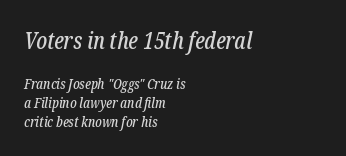
Q: Is the text italic (slanted)? A: Yes, it leans right by about 12 degrees.
Q: Is the text underlined? A: No.
Q: How is the paragraph aligned? A: Left-aligned.
Q: Is the spacing between letters normal or unusually wide? A: Normal.
Q: Is the spacing between lines tight, normal or loose? A: Normal.
Q: Which block of text is set in a larger size, the first (top) or the second (bottom)? A: The first (top) one.
